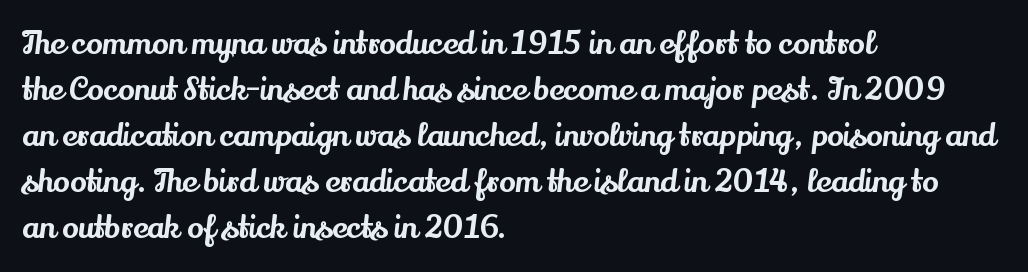
Q: Is the text italic (slanted)? A: Yes.
Q: Is the typeface a serif or a sans-serif typeface? A: Serif.
Q: Is the text underlined? A: No.
Q: How is the paragraph aligned? A: Left-aligned.
Q: Is the spacing between letters normal or unusually wide? A: Normal.
Q: Is the spacing between lines tight, normal or loose? A: Normal.
Q: Width (condensed, normal, or wide)? A: Normal.
Q: Stroke contrast? A: Medium.
Q: x-height? A: Small.
Q: Monospaced? A: No.
